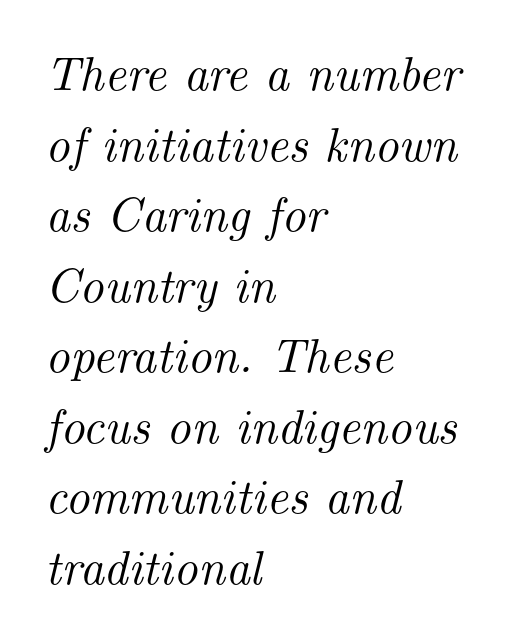
Q: Is the text italic (slanted)? A: Yes, it leans right by about 14 degrees.
Q: Is the typeface a serif or a sans-serif typeface? A: Serif.
Q: Is the text underlined? A: No.
Q: How is the paragraph aligned? A: Left-aligned.
Q: Is the spacing between letters normal or unusually wide? A: Normal.
Q: Is the spacing between lines tight, normal or loose? A: Normal.
Q: Width (condensed, normal, or wide)? A: Normal.
Q: Stroke contrast? A: Medium.
Q: x-height? A: Small.
Q: Monospaced? A: No.
